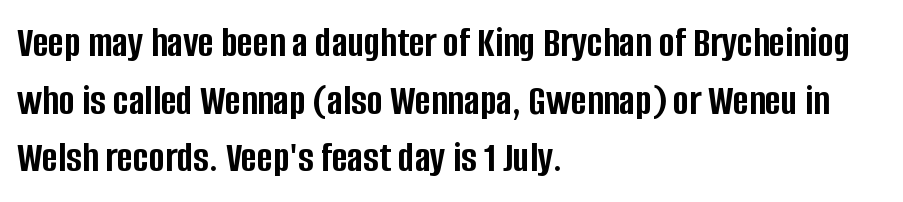
Q: Is the text bold? A: Yes.
Q: Is the text italic (slanted)? A: No, it is upright.
Q: Is the typeface a serif or a sans-serif typeface? A: Sans-serif.
Q: Is the text underlined? A: No.
Q: How is the paragraph aligned? A: Left-aligned.
Q: Is the spacing between letters normal or unusually wide? A: Normal.
Q: Is the spacing between lines tight, normal or loose? A: Normal.
Q: Width (condensed, normal, or wide)? A: Condensed.
Q: Stroke contrast? A: Low.
Q: x-height? A: Large.
Q: Monospaced? A: No.
